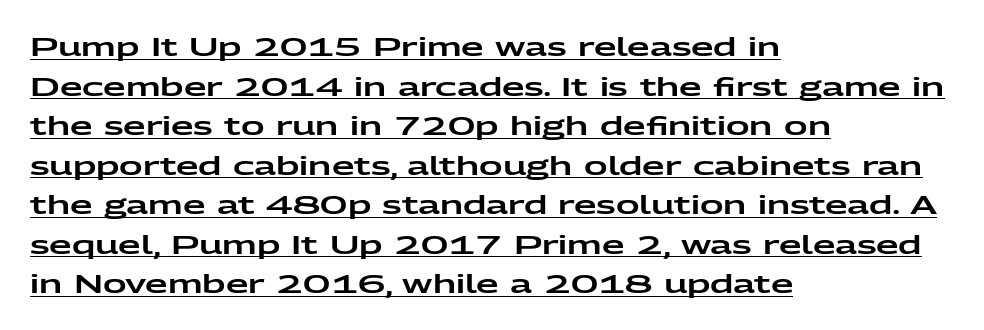
{"italic": "no", "underline": "yes", "align": "left", "line_spacing": "normal", "line_spacing_ratio": 1.52, "letter_spacing": "normal", "letter_spacing_em": 0.0, "glyph_px": 26}
